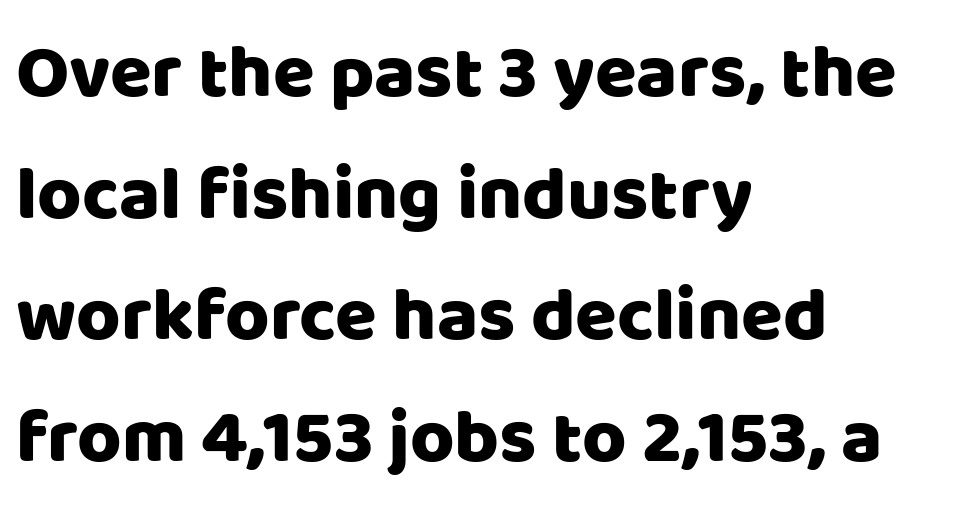
Characters remain perfectly vertical along every line. Varying glyph widths throughout — classic text-font behaviour. A student would call this left alignment; a typographer would say flush left, rag right. A typesetter would call this leading conventional body-copy spacing. No word sits above an underline.
